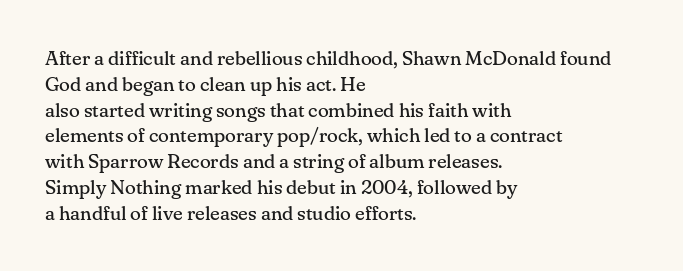
Q: Is the text bold? A: No.
Q: Is the text italic (slanted)? A: No, it is upright.
Q: Is the text underlined? A: No.
Q: How is the paragraph aligned? A: Left-aligned.
Q: Is the spacing between letters normal or unusually wide? A: Normal.
Q: Is the spacing between lines tight, normal or loose? A: Normal.
